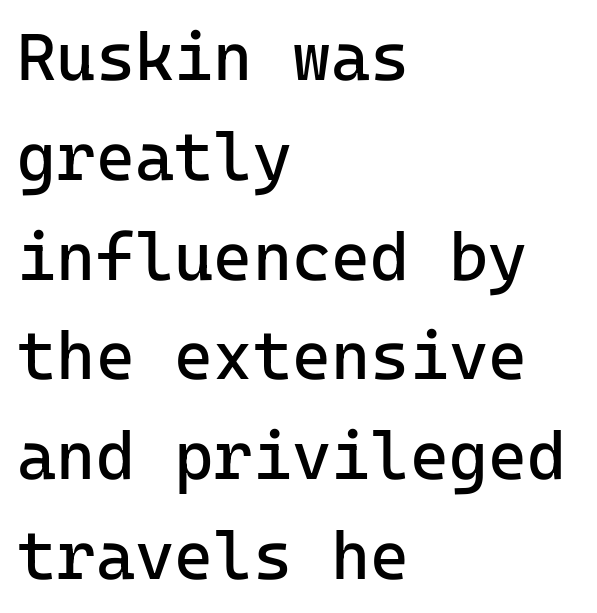
The image shows 67 px regular-weight sans-serif type, upright, monospaced; set left-aligned, normal line spacing (1.49x), normal letter spacing, not underlined; low stroke contrast and a medium x-height.
